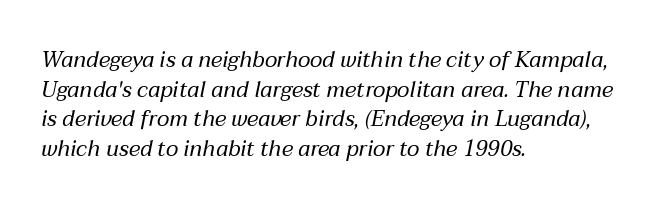
The image shows 22 px text type, italic (leaning right); set left-aligned, normal line spacing (1.35x), normal letter spacing, not underlined.
